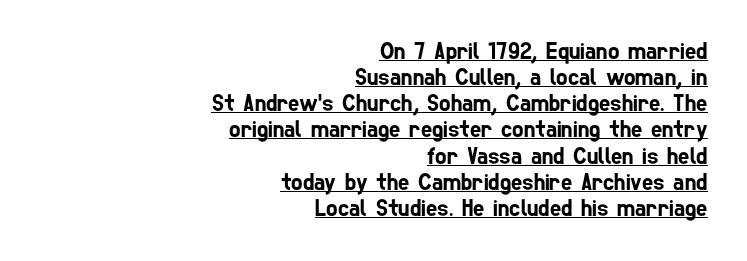
The specimen includes a rule beneath the text block's lines. Caption: standard tracking, unaltered. Each line ends at the same right margin while the left side varies. Reading down the column, the eye jumps only a short way to each next line.
